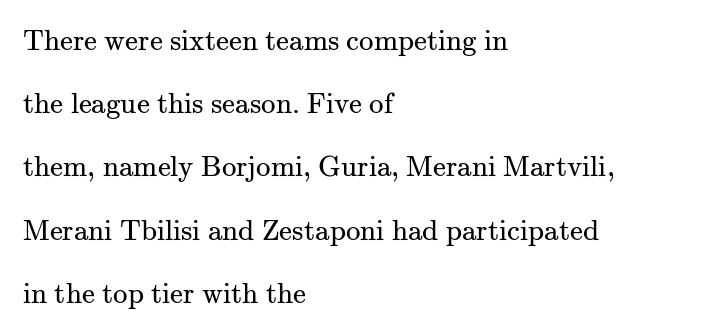
Leading is clearly above the norm, producing a sparse column. The zone under the glyphs is completely vacant. Check where the strokes stop: tiny serifs finish them off. The lines in this sample share a left origin and differ only in where they stop.
